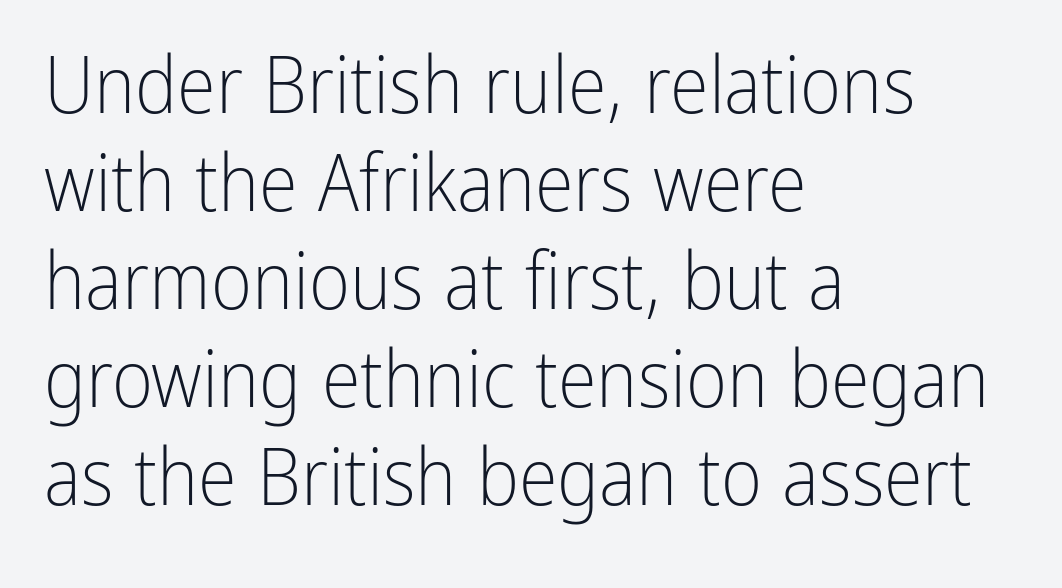
The image shows 79 px light, condensed sans-serif type, upright; set left-aligned, line spacing 1.24x, normal letter spacing, not underlined; low stroke contrast and a medium x-height.
